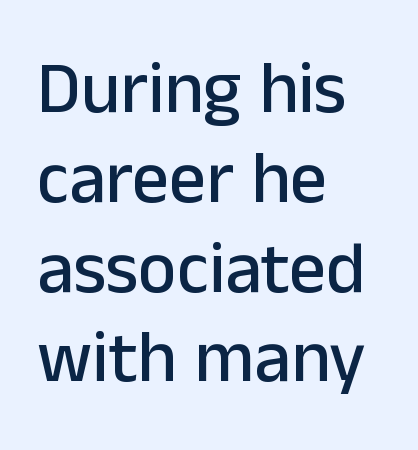
Typographically, this falls in the sans-serif category. The compositor pushed each line to the left boundary. Posture: straight, roman, zero tilt. Character widths vary here, with narrow letters taking less room than wide ones. Glyph-to-glyph distance matches everyday printed text.
